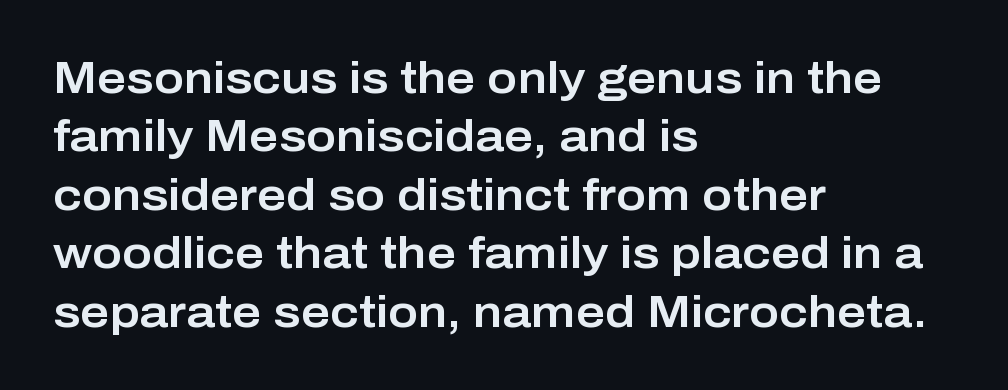
{"serif": "no", "italic": "no", "width": "normal", "stroke_contrast": "low", "x_height": "medium", "monospaced": "no", "underline": "no", "align": "left", "line_spacing": "normal", "line_spacing_ratio": 1.3, "letter_spacing": "normal", "letter_spacing_em": 0.0, "glyph_px": 45}
